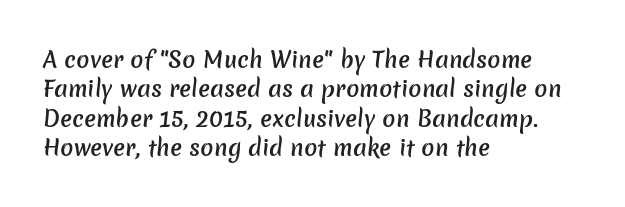
{"bold": "semi", "underline": "no", "align": "left", "line_spacing": "normal", "line_spacing_ratio": 1.33, "letter_spacing": "normal", "letter_spacing_em": 0.0, "glyph_px": 22}
